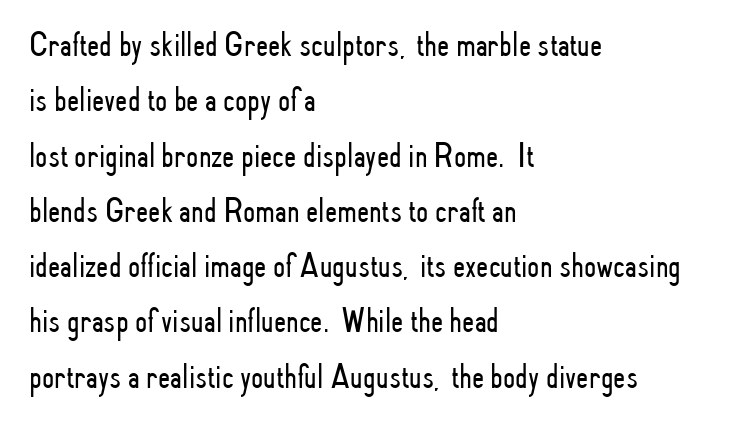
{"serif": "no", "italic": "no", "bold": "no", "weight": "light", "width": "condensed", "stroke_contrast": "low", "x_height": "small", "monospaced": "no", "underline": "no", "align": "left", "line_spacing": "normal", "line_spacing_ratio": 1.58, "letter_spacing": "normal", "letter_spacing_em": 0.0, "glyph_px": 35}
